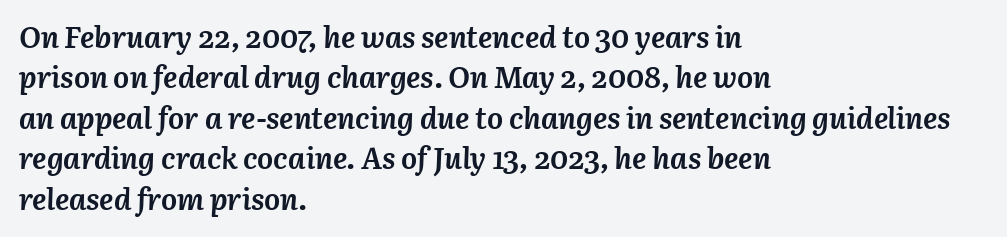
Q: Is the text bold? A: Yes.
Q: Is the text italic (slanted)? A: Yes, it leans right by about 3 degrees.
Q: Is the text underlined? A: No.
Q: How is the paragraph aligned? A: Left-aligned.
Q: Is the spacing between letters normal or unusually wide? A: Normal.
Q: Is the spacing between lines tight, normal or loose? A: Normal.
Q: Width (condensed, normal, or wide)? A: Normal.
Q: Stroke contrast? A: Medium.
Q: x-height? A: Medium.
Q: Monospaced? A: No.
